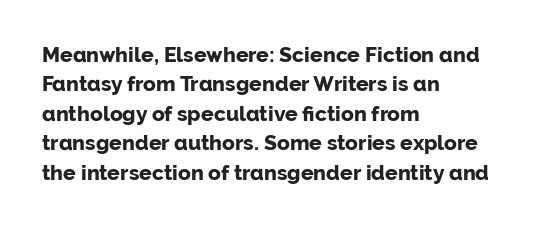
Q: Is the text bold? A: Yes.
Q: Is the text italic (slanted)? A: No, it is upright.
Q: Is the text underlined? A: No.
Q: How is the paragraph aligned? A: Left-aligned.
Q: Is the spacing between letters normal or unusually wide? A: Normal.
Q: Is the spacing between lines tight, normal or loose? A: Normal.
